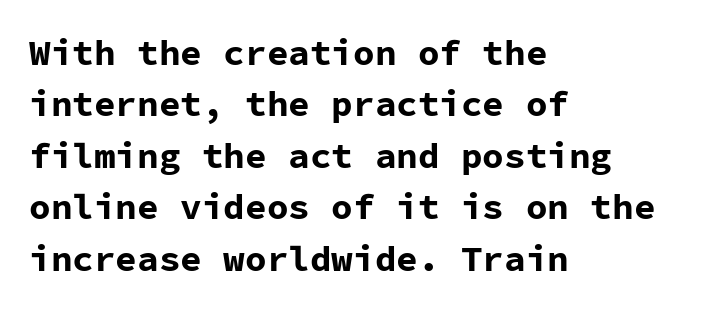
Q: Is the text bold? A: Yes.
Q: Is the text italic (slanted)? A: No, it is upright.
Q: Is the typeface a serif or a sans-serif typeface? A: Sans-serif.
Q: Is the text underlined? A: No.
Q: How is the paragraph aligned? A: Left-aligned.
Q: Is the spacing between letters normal or unusually wide? A: Normal.
Q: Is the spacing between lines tight, normal or loose? A: Normal.
Q: Width (condensed, normal, or wide)? A: Normal.
Q: Stroke contrast? A: Low.
Q: x-height? A: Medium.
Q: Monospaced? A: Yes.
